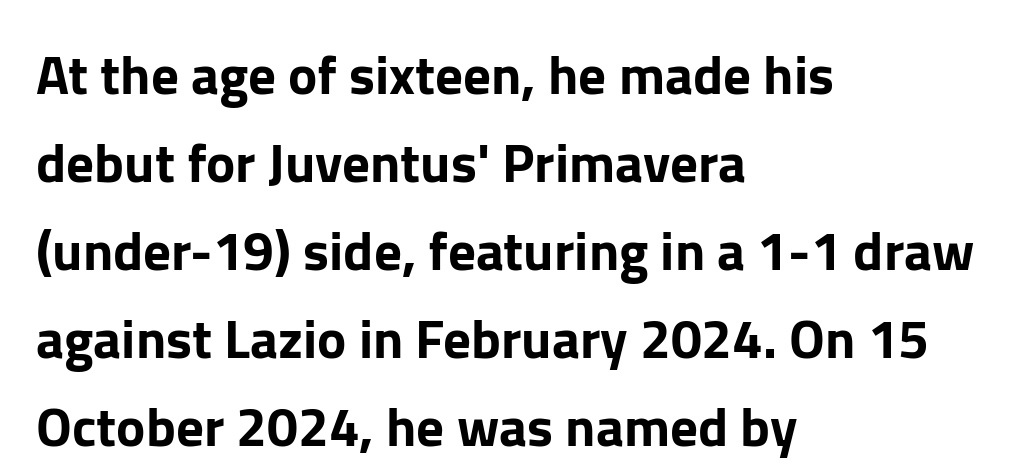
The image shows 55 px sans-serif type, upright; set left-aligned, normal line spacing (1.6x), normal letter spacing, not underlined; low stroke contrast and a medium x-height.
